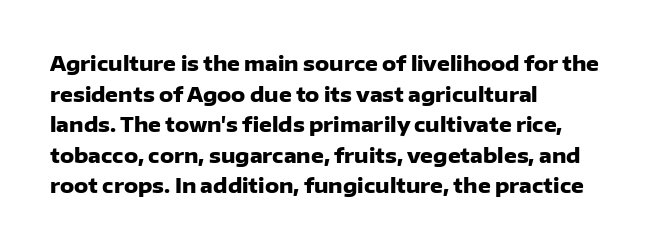
The image shows 20 px bold type, upright; set left-aligned, normal line spacing (1.53x), normal letter spacing, not underlined.
